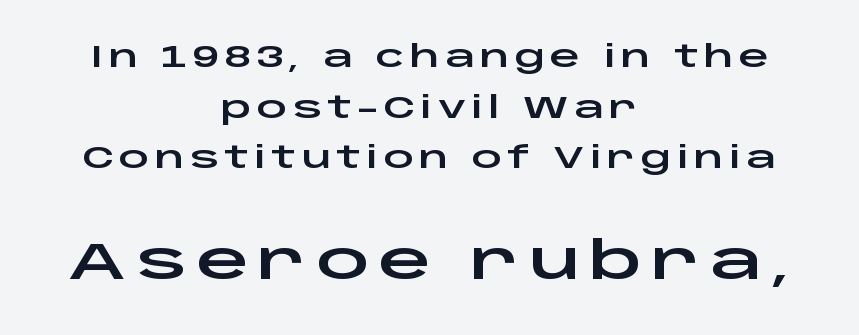
The image shows 52 px wide sans-serif type, upright; set centered, normal line spacing (1.69x), not underlined; the second (bottom) block is 1.73x larger; low stroke contrast and a large x-height.
